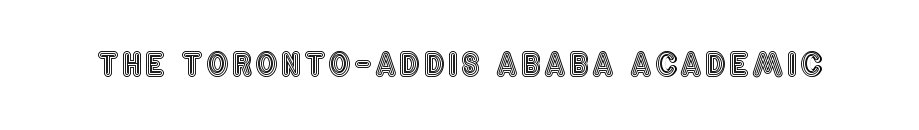
Q: Is the text italic (slanted)? A: No, it is upright.
Q: Is the text underlined? A: No.
Q: Width (condensed, normal, or wide)? A: Condensed.
Q: x-height? A: Large.
Q: Monospaced? A: No.
